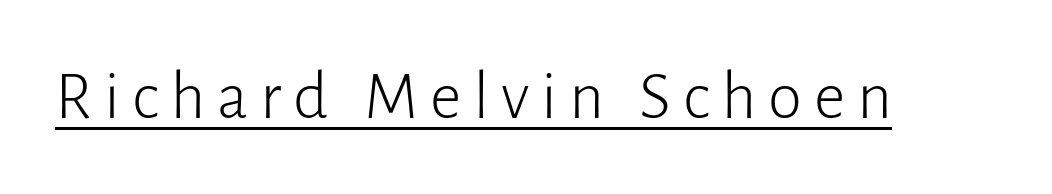
{"serif": "no", "italic": "no", "bold": "no", "weight": "light", "width": "normal", "stroke_contrast": "low", "x_height": "medium", "monospaced": "no", "underline": "yes", "glyph_px": 69}
